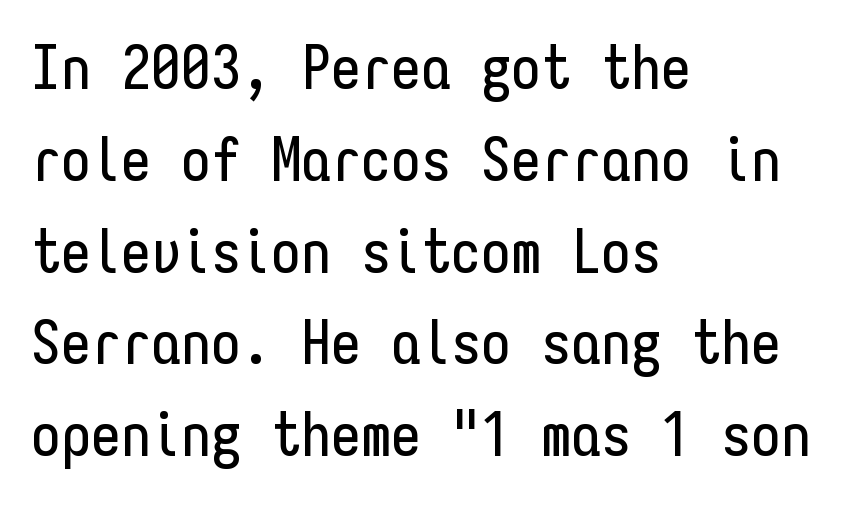
Q: Is the text italic (slanted)? A: No, it is upright.
Q: Is the typeface a serif or a sans-serif typeface? A: Sans-serif.
Q: Is the text underlined? A: No.
Q: How is the paragraph aligned? A: Left-aligned.
Q: Is the spacing between letters normal or unusually wide? A: Normal.
Q: Is the spacing between lines tight, normal or loose? A: Normal.
Q: Width (condensed, normal, or wide)? A: Condensed.
Q: Stroke contrast? A: Low.
Q: x-height? A: Medium.
Q: Monospaced? A: Yes.
